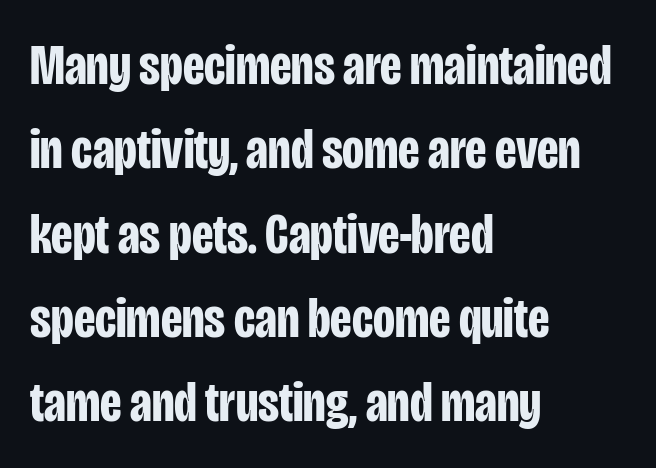
{"serif": "no", "italic": "no", "bold": "yes", "weight": "bold", "width": "condensed", "stroke_contrast": "low", "x_height": "large", "monospaced": "no", "underline": "no", "align": "left", "line_spacing": "normal", "line_spacing_ratio": 1.48, "letter_spacing": "normal", "letter_spacing_em": 0.0, "glyph_px": 57}
